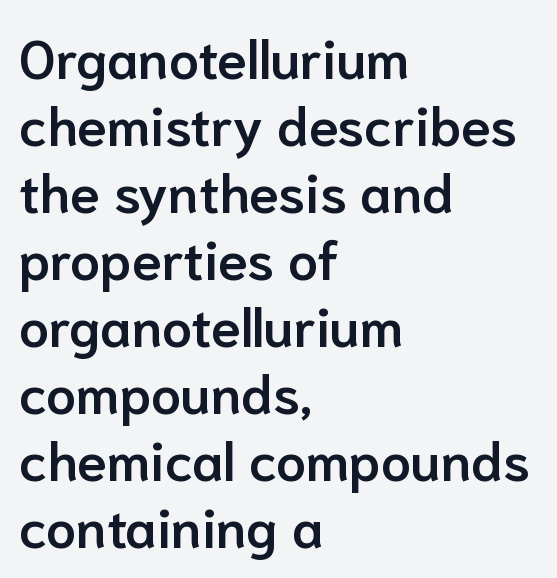
Q: Is the text bold? A: Semi-bold.
Q: Is the text italic (slanted)? A: No, it is upright.
Q: Is the typeface a serif or a sans-serif typeface? A: Sans-serif.
Q: Is the text underlined? A: No.
Q: How is the paragraph aligned? A: Left-aligned.
Q: Is the spacing between letters normal or unusually wide? A: Normal.
Q: Width (condensed, normal, or wide)? A: Normal.
Q: Stroke contrast? A: Low.
Q: x-height? A: Medium.
Q: Monospaced? A: No.
